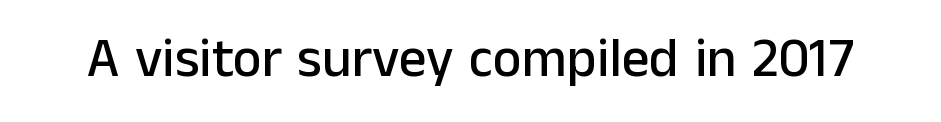
The image shows 55 px sans-serif type, upright; set normal letter spacing, not underlined; low stroke contrast and a medium x-height.
